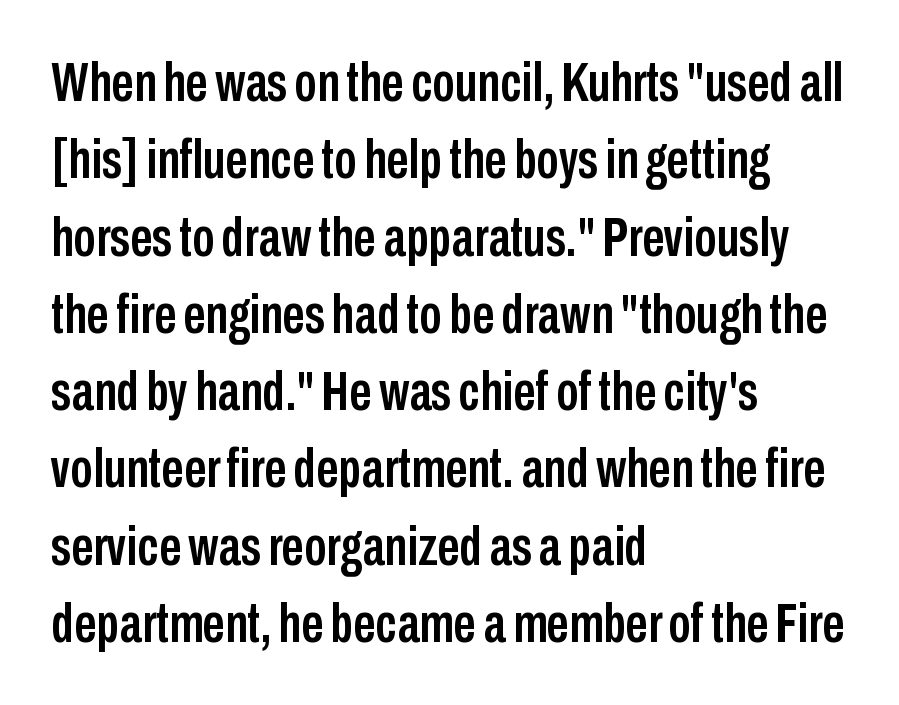
{"serif": "no", "italic": "no", "width": "condensed", "stroke_contrast": "low", "x_height": "medium", "monospaced": "no", "underline": "no", "align": "left", "line_spacing": "normal", "line_spacing_ratio": 1.38, "letter_spacing": "normal", "letter_spacing_em": 0.0, "glyph_px": 56}
